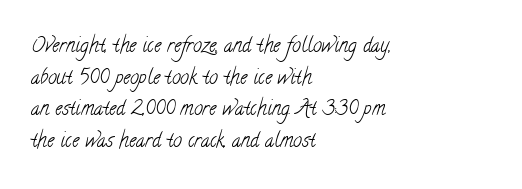
Q: Is the text bold? A: No.
Q: Is the text underlined? A: No.
Q: How is the paragraph aligned? A: Left-aligned.
Q: Is the spacing between letters normal or unusually wide? A: Normal.
Q: Is the spacing between lines tight, normal or loose? A: Normal.
